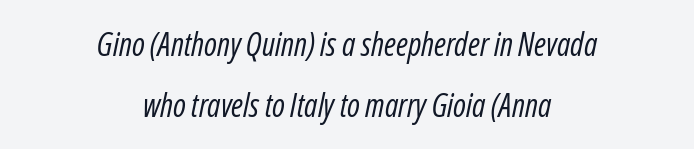
Q: Is the text bold? A: No.
Q: Is the text italic (slanted)? A: Yes, it leans right by about 12 degrees.
Q: Is the text underlined? A: No.
Q: How is the paragraph aligned? A: Centered.
Q: Is the spacing between letters normal or unusually wide? A: Normal.
Q: Is the spacing between lines tight, normal or loose? A: Loose.
Q: Width (condensed, normal, or wide)? A: Condensed.
Q: Stroke contrast? A: Low.
Q: x-height? A: Medium.
Q: Monospaced? A: No.
